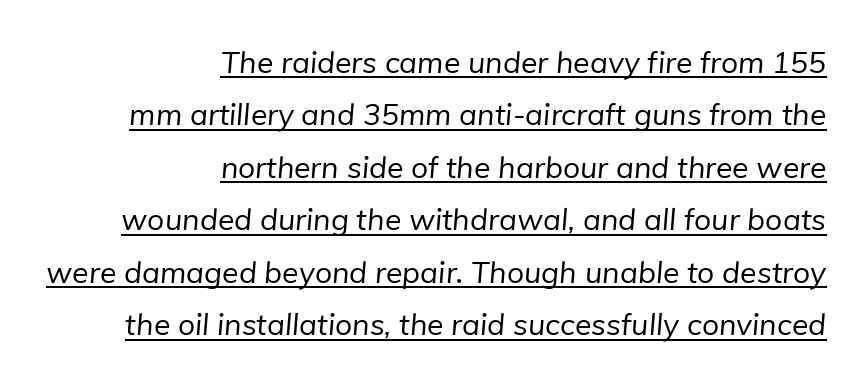
The image shows 30 px regular-weight sans-serif type; set right-aligned, line spacing 1.75x, normal letter spacing, underlined; low stroke contrast and a medium x-height.
